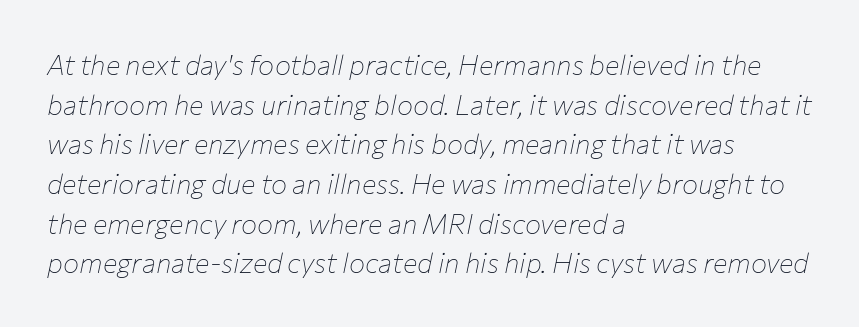
Q: Is the text bold? A: No.
Q: Is the text italic (slanted)? A: Yes, it leans right by about 12 degrees.
Q: Is the text underlined? A: No.
Q: How is the paragraph aligned? A: Left-aligned.
Q: Is the spacing between letters normal or unusually wide? A: Normal.
Q: Is the spacing between lines tight, normal or loose? A: Normal.
